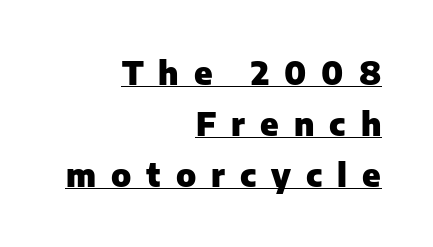
Q: Is the text bold? A: Yes.
Q: Is the text italic (slanted)? A: No, it is upright.
Q: Is the typeface a serif or a sans-serif typeface? A: Sans-serif.
Q: Is the text underlined? A: Yes.
Q: How is the paragraph aligned? A: Right-aligned.
Q: Is the spacing between letters normal or unusually wide? A: Unusually wide.
Q: Is the spacing between lines tight, normal or loose? A: Normal.
Q: Width (condensed, normal, or wide)? A: Normal.
Q: Stroke contrast? A: Low.
Q: x-height? A: Medium.
Q: Monospaced? A: No.
